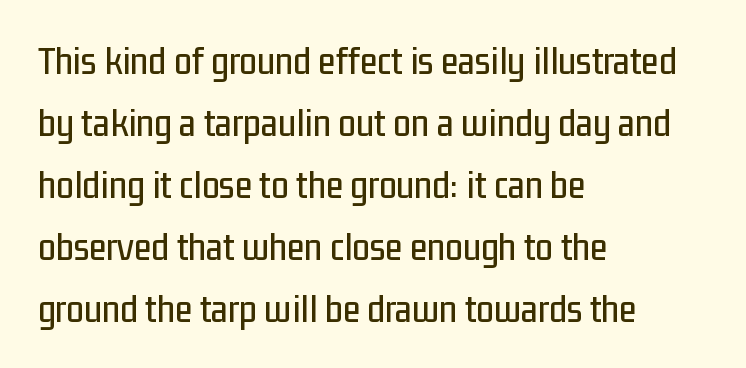
The rendering anchors every line to the left-hand side. Vertical spacing — default. The typography opts for an upright posture over an oblique one. Varying glyph widths throughout — classic text-font behaviour. Rule under the text: the space is simply empty.
